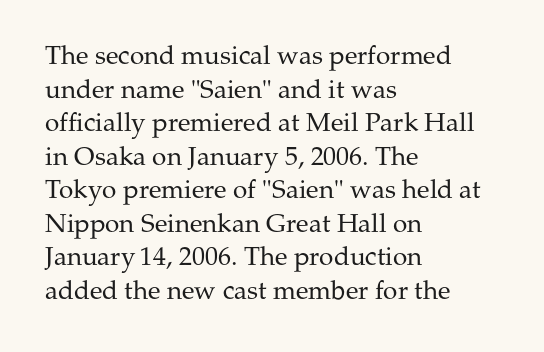
Q: Is the text bold? A: No.
Q: Is the text italic (slanted)? A: No, it is upright.
Q: Is the text underlined? A: No.
Q: How is the paragraph aligned? A: Left-aligned.
Q: Is the spacing between letters normal or unusually wide? A: Normal.
Q: Is the spacing between lines tight, normal or loose? A: Normal.
